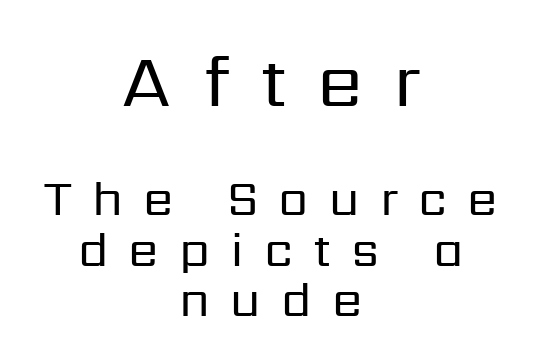
{"serif": "no", "italic": "no", "bold": "no", "weight": "regular", "width": "normal", "stroke_contrast": "low", "x_height": "medium", "monospaced": "no", "underline": "no", "align": "center", "line_spacing": "tight", "line_spacing_ratio": 1.03, "letter_spacing": "wide", "letter_spacing_em": 0.41, "larger_block": "first", "size_ratio": 1.51, "glyph_px": 74}
